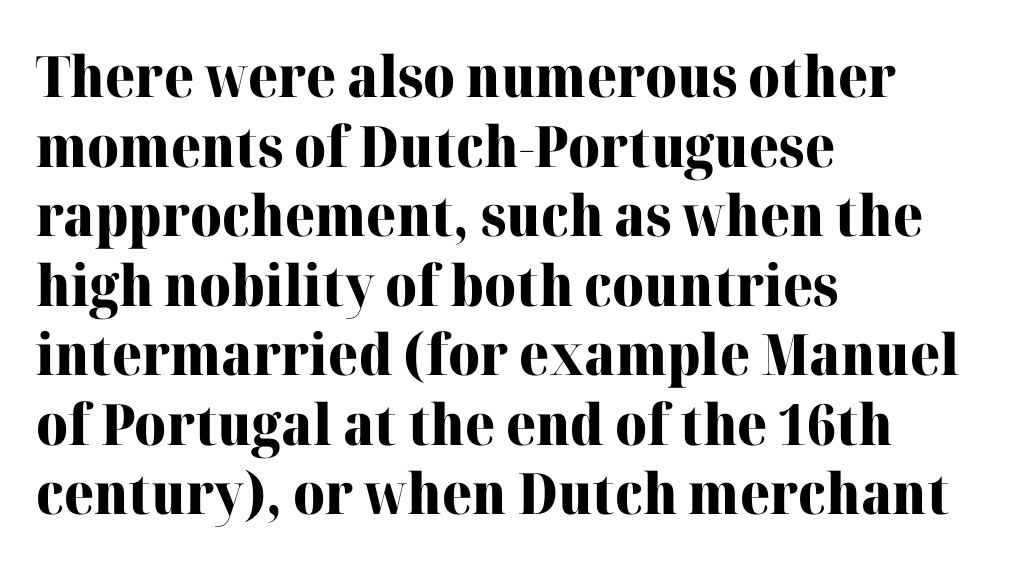
Q: Is the text bold? A: Yes.
Q: Is the text italic (slanted)? A: No, it is upright.
Q: Is the typeface a serif or a sans-serif typeface? A: Serif.
Q: Is the text underlined? A: No.
Q: How is the paragraph aligned? A: Left-aligned.
Q: Is the spacing between letters normal or unusually wide? A: Normal.
Q: Width (condensed, normal, or wide)? A: Normal.
Q: Stroke contrast? A: High.
Q: x-height? A: Medium.
Q: Monospaced? A: No.
